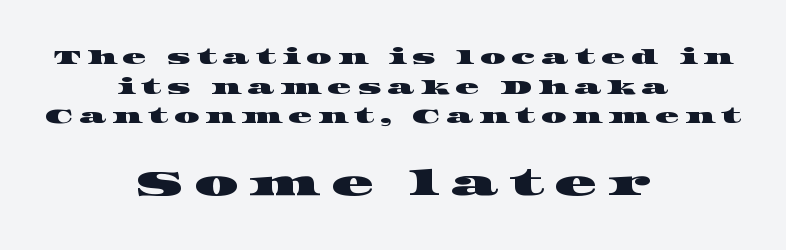
These lines are rendered in a variable-pitch font. A clean baseline with only descenders dipping below it. The text block is weighted toward neither margin, spreading evenly from the middle. Caption: expanded tracking, letters set apart. These lines sit exactly where default settings would place them. Here the second block reads like a headline and the first like body copy.
